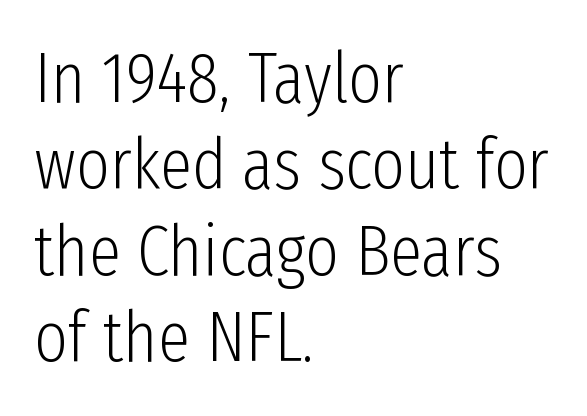
The image shows 72 px light, condensed sans-serif type, upright; set left-aligned, line spacing 1.2x, normal letter spacing, not underlined; low stroke contrast and a medium x-height.
